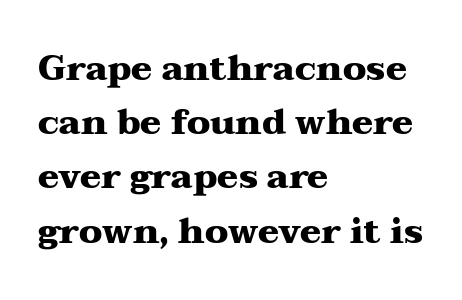
Q: Is the text bold? A: Yes.
Q: Is the text italic (slanted)? A: No, it is upright.
Q: Is the typeface a serif or a sans-serif typeface? A: Serif.
Q: Is the text underlined? A: No.
Q: How is the paragraph aligned? A: Left-aligned.
Q: Is the spacing between letters normal or unusually wide? A: Normal.
Q: Is the spacing between lines tight, normal or loose? A: Normal.
Q: Width (condensed, normal, or wide)? A: Wide.
Q: Stroke contrast? A: Medium.
Q: x-height? A: Medium.
Q: Monospaced? A: No.
